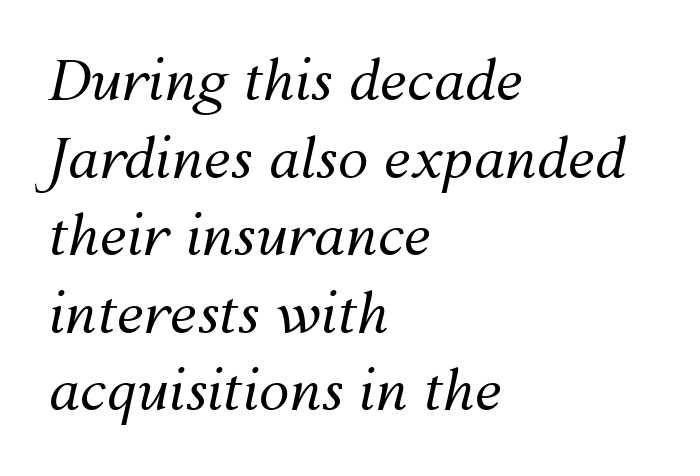
The image shows 55 px regular-weight type, italic (leaning right); set left-aligned, normal line spacing (1.41x), normal letter spacing, not underlined; medium stroke contrast and a medium x-height.
